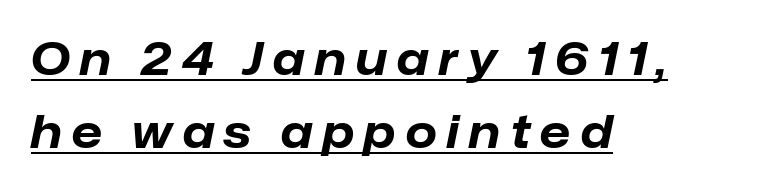
The type is letterspaced generously, with wide tracking. Looks like someone drew a line under every word here. These lines stack with their left ends in a neat column. Normally led — the rows are evenly, conventionally spaced. This is oblique type, the kind used for emphasis or titles.
